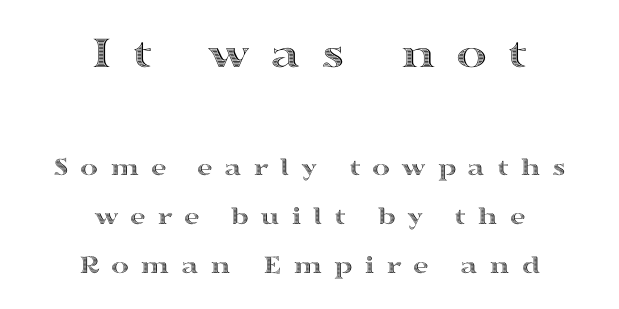
{"italic": "no", "width": "wide", "x_height": "medium", "monospaced": "no", "underline": "no", "align": "center", "line_spacing_ratio": 1.83, "letter_spacing": "wide", "letter_spacing_em": 0.42, "larger_block": "first", "size_ratio": 1.74, "glyph_px": 47}
